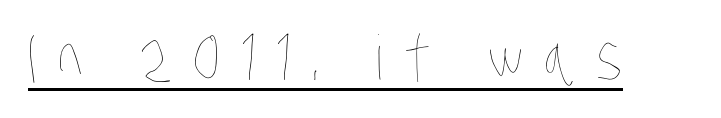
{"bold": "no", "weight": "thin", "width": "condensed", "stroke_contrast": "low", "x_height": "large", "monospaced": "no", "underline": "yes", "letter_spacing": "wide", "letter_spacing_em": 0.34, "glyph_px": 61}
